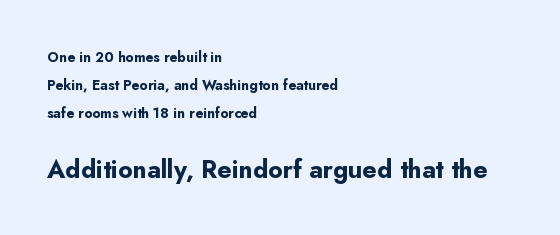
The paragraph shown leans on its left margin. The designer gave the closing block more size than the opening block. Rows of type keep a wide berth in the vertical direction. Glance below the letters and you will spot only blank space. Heavy-handed strokes throughout: this text is bold.
